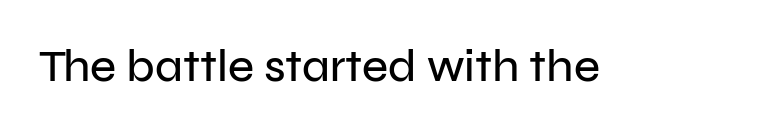
Examine the stroke ends and you'll find no serifs. The letters sit at their default tracking, neither squeezed nor spread. A typesetter would call this proportional, since set widths differ per character. Vertical strokes here are truly vertical. Underlining? Definitely not there.
